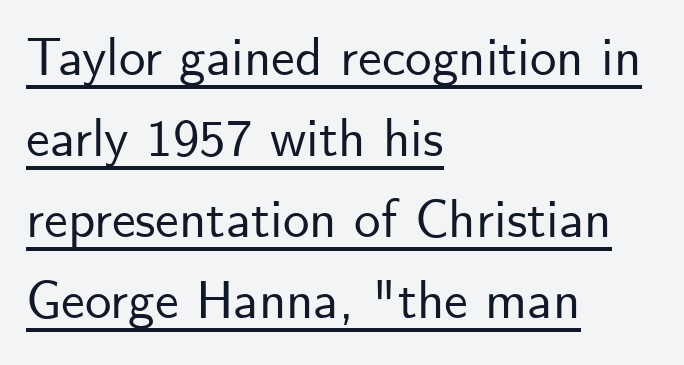
Q: Is the text italic (slanted)? A: No, it is upright.
Q: Is the typeface a serif or a sans-serif typeface? A: Sans-serif.
Q: Is the text underlined? A: Yes.
Q: How is the paragraph aligned? A: Left-aligned.
Q: Is the spacing between letters normal or unusually wide? A: Normal.
Q: Is the spacing between lines tight, normal or loose? A: Normal.
Q: Width (condensed, normal, or wide)? A: Normal.
Q: Stroke contrast? A: Low.
Q: x-height? A: Small.
Q: Monospaced? A: No.
